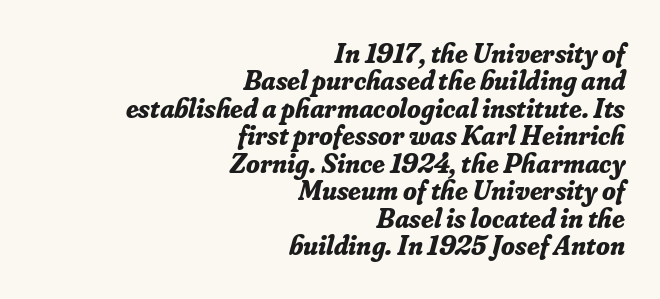
The image shows 28 px bold serif type, italic (leaning right); set right-aligned, tight line spacing (0.98x), normal letter spacing, not underlined; low stroke contrast and a small x-height.
